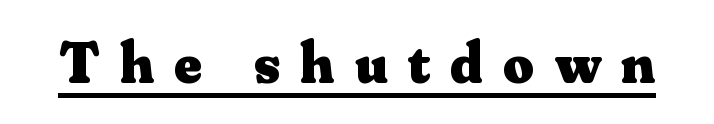
Chunky letters — that's bold for sure. You can see a thin bar hugging the bottom of the glyphs. The face used here is proportionally spaced, like ordinary book or web type. The letterforms stand isolated, each surrounded by extra space.
